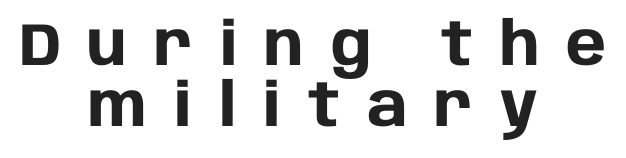
The image shows 60 px heavy sans-serif type, upright; set centered, tight line spacing (1.01x), unusually wide letter spacing (+0.45 em), not underlined; low stroke contrast and a large x-height.
